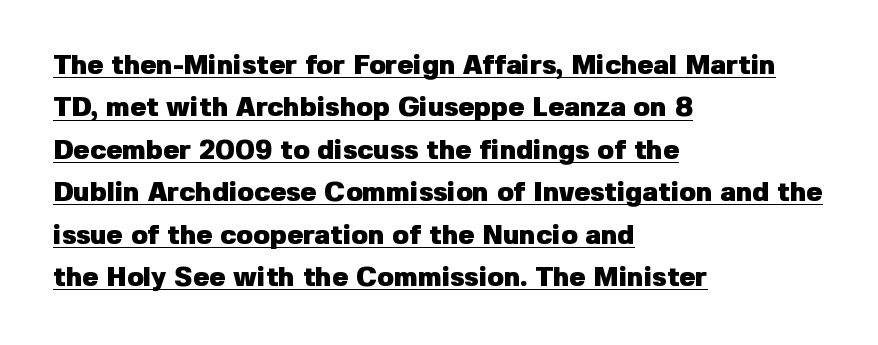
{"italic": "no", "bold": "yes", "underline": "yes", "align": "left", "line_spacing": "normal", "line_spacing_ratio": 1.57, "letter_spacing": "normal", "letter_spacing_em": 0.0, "glyph_px": 27}
